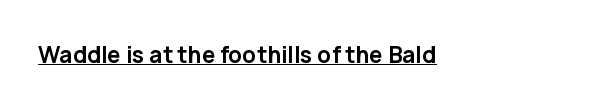
Heavy, bold letterforms. A rule runs beneath these lines of type. The type is set solid horizontally, with unmodified tracking. The lettering stays uniformly vertical, giving the passage a roman look.
